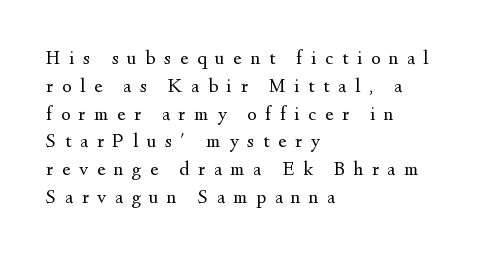
{"italic": "no", "bold": "no", "underline": "no", "align": "left", "line_spacing": "normal", "line_spacing_ratio": 1.39, "letter_spacing": "wide", "letter_spacing_em": 0.44, "glyph_px": 20}
